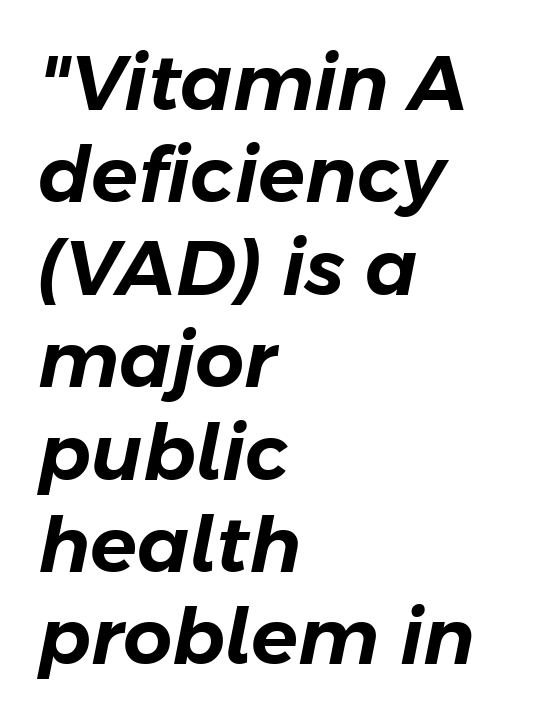
The image shows 77 px text type, italic (leaning right); set left-aligned, line spacing 1.2x, normal letter spacing, not underlined; low stroke contrast and a medium x-height.
